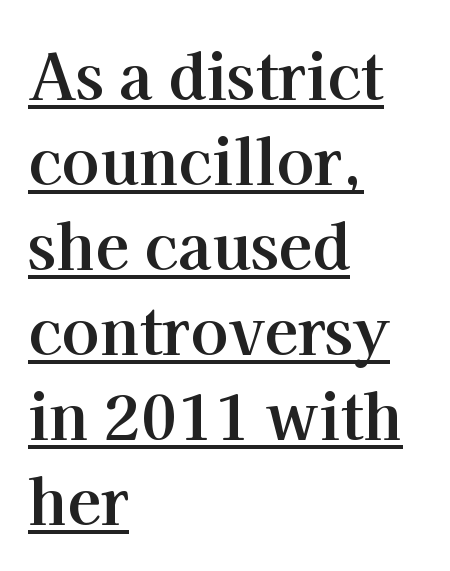
Each letter's strokes conclude with small projecting serifs. Stroke thickness is high; the sample reads as a true bold. This sample has the flowing, uneven cadence of proportional lettering. Horizontal bands of white between lines are of average thickness. The axis of the letterforms is exactly vertical. Is the letter spacing exaggerated? No — it looks like the ordinary default.
